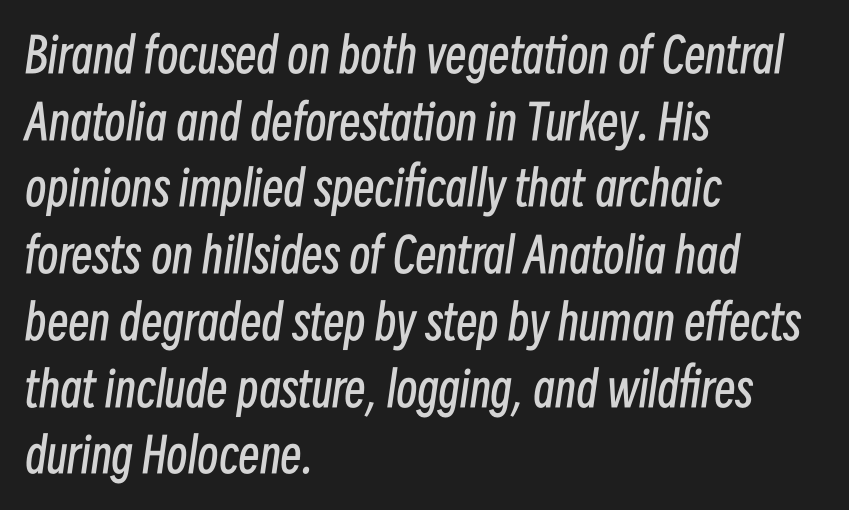
{"italic": "yes", "lean": "right", "slant_degrees": 8, "bold": "no", "weight": "regular", "width": "condensed", "stroke_contrast": "low", "x_height": "medium", "monospaced": "no", "underline": "no", "align": "left", "line_spacing": "normal", "line_spacing_ratio": 1.39, "letter_spacing": "normal", "letter_spacing_em": 0.0, "glyph_px": 48}
